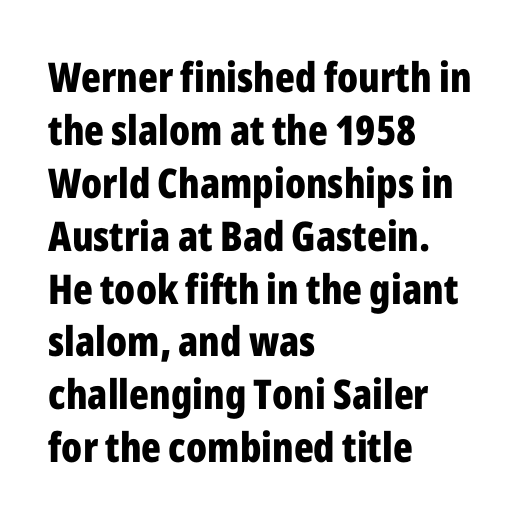
Q: Is the text bold? A: Yes.
Q: Is the text italic (slanted)? A: No, it is upright.
Q: Is the typeface a serif or a sans-serif typeface? A: Sans-serif.
Q: Is the text underlined? A: No.
Q: How is the paragraph aligned? A: Left-aligned.
Q: Is the spacing between letters normal or unusually wide? A: Normal.
Q: Is the spacing between lines tight, normal or loose? A: Normal.
Q: Width (condensed, normal, or wide)? A: Condensed.
Q: Stroke contrast? A: Low.
Q: x-height? A: Medium.
Q: Monospaced? A: No.
